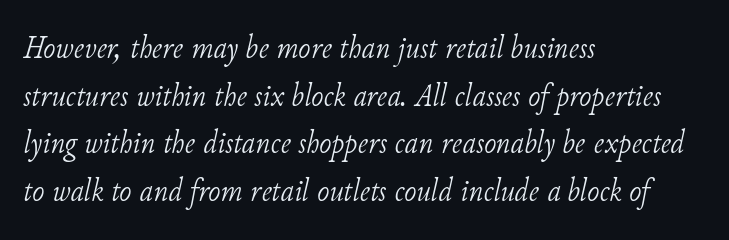
Q: Is the text bold? A: No.
Q: Is the text italic (slanted)? A: Yes, it leans right by about 11 degrees.
Q: Is the typeface a serif or a sans-serif typeface? A: Serif.
Q: Is the text underlined? A: No.
Q: How is the paragraph aligned? A: Left-aligned.
Q: Is the spacing between letters normal or unusually wide? A: Normal.
Q: Is the spacing between lines tight, normal or loose? A: Normal.
Q: Width (condensed, normal, or wide)? A: Normal.
Q: Stroke contrast? A: Low.
Q: x-height? A: Small.
Q: Monospaced? A: No.
